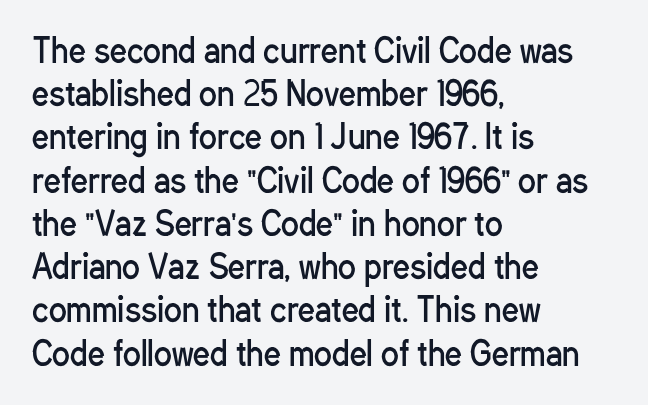
The image shows 33 px regular-weight, condensed sans-serif type, upright; set left-aligned, normal line spacing (1.31x), normal letter spacing, not underlined; low stroke contrast and a medium x-height.
